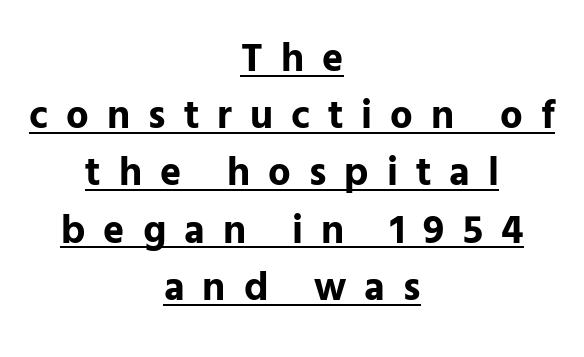
{"serif": "no", "italic": "no", "bold": "yes", "weight": "bold", "width": "normal", "stroke_contrast": "low", "x_height": "medium", "monospaced": "no", "underline": "yes", "align": "center", "line_spacing": "normal", "line_spacing_ratio": 1.43, "letter_spacing": "wide", "letter_spacing_em": 0.45, "glyph_px": 40}
